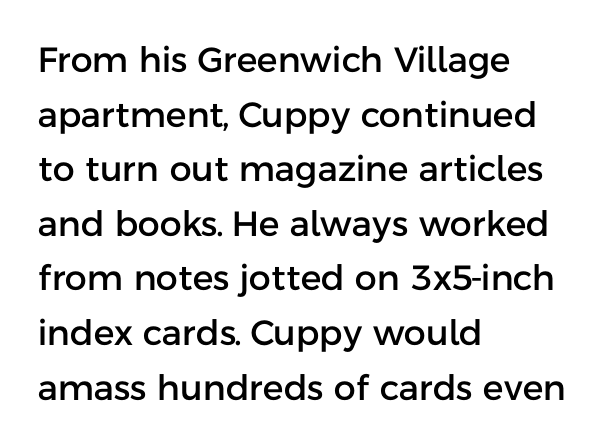
Q: Is the text italic (slanted)? A: No, it is upright.
Q: Is the typeface a serif or a sans-serif typeface? A: Sans-serif.
Q: Is the text underlined? A: No.
Q: How is the paragraph aligned? A: Left-aligned.
Q: Is the spacing between letters normal or unusually wide? A: Normal.
Q: Is the spacing between lines tight, normal or loose? A: Normal.
Q: Width (condensed, normal, or wide)? A: Normal.
Q: Stroke contrast? A: Low.
Q: x-height? A: Medium.
Q: Monospaced? A: No.
